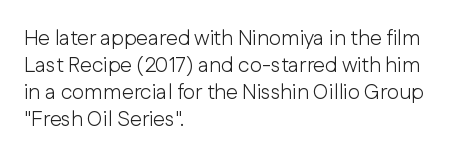
The passage shown is not underscored anywhere. Summary of vertical rhythm: regular, with standard interline spacing. The rag falls on the right side of this text block. Notice how the stems are strictly vertical — no italics here. Vertical stems look standard width or narrower in stroke.
